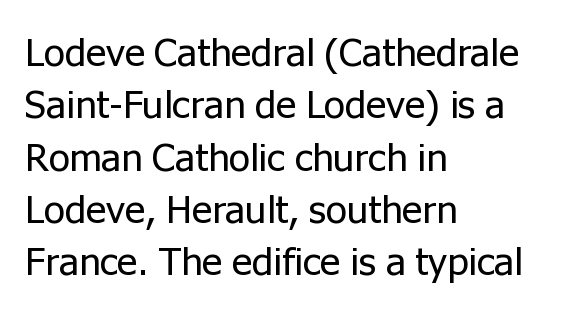
Q: Is the text bold? A: No.
Q: Is the text italic (slanted)? A: No, it is upright.
Q: Is the typeface a serif or a sans-serif typeface? A: Sans-serif.
Q: Is the text underlined? A: No.
Q: How is the paragraph aligned? A: Left-aligned.
Q: Is the spacing between letters normal or unusually wide? A: Normal.
Q: Is the spacing between lines tight, normal or loose? A: Normal.
Q: Width (condensed, normal, or wide)? A: Normal.
Q: Stroke contrast? A: Low.
Q: x-height? A: Medium.
Q: Monospaced? A: No.
